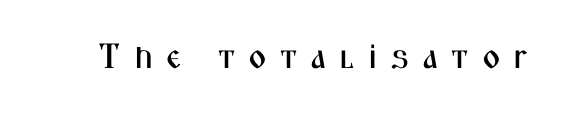
{"serif": "no", "italic": "no", "width": "condensed", "stroke_contrast": "medium", "x_height": "medium", "monospaced": "no", "underline": "no", "letter_spacing": "wide", "letter_spacing_em": 0.37, "glyph_px": 35}
